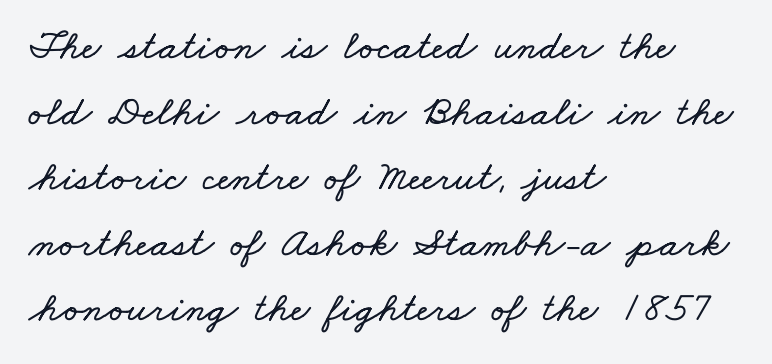
The image shows 42 px wide type; set left-aligned, normal line spacing (1.56x), normal letter spacing, not underlined; low stroke contrast and a small x-height.
